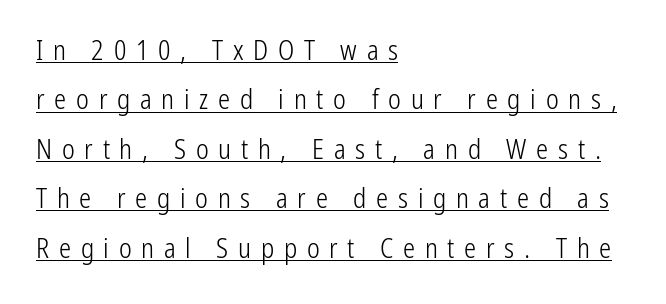
Bold? No — there's no thickening of the strokes. Rendered with straight, roman letterforms. Each line of the rendering has a horizontal stroke beneath the glyphs. Is the letter spacing exaggerated? Yes — the characters are pushed far apart. The typesetter chose a ragged-right arrangement here.
